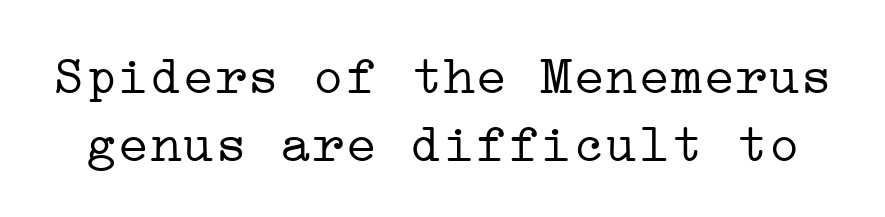
The image shows 54 px light, wide serif type, upright; set normal line spacing (1.26x), normal letter spacing, not underlined; low stroke contrast and a medium x-height.
